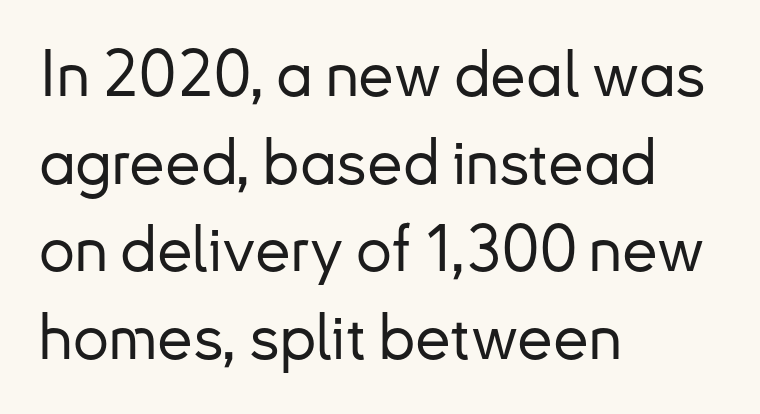
{"serif": "no", "italic": "no", "width": "normal", "stroke_contrast": "low", "x_height": "small", "monospaced": "no", "underline": "no", "align": "left", "line_spacing": "normal", "line_spacing_ratio": 1.37, "letter_spacing": "normal", "letter_spacing_em": 0.0, "glyph_px": 64}
